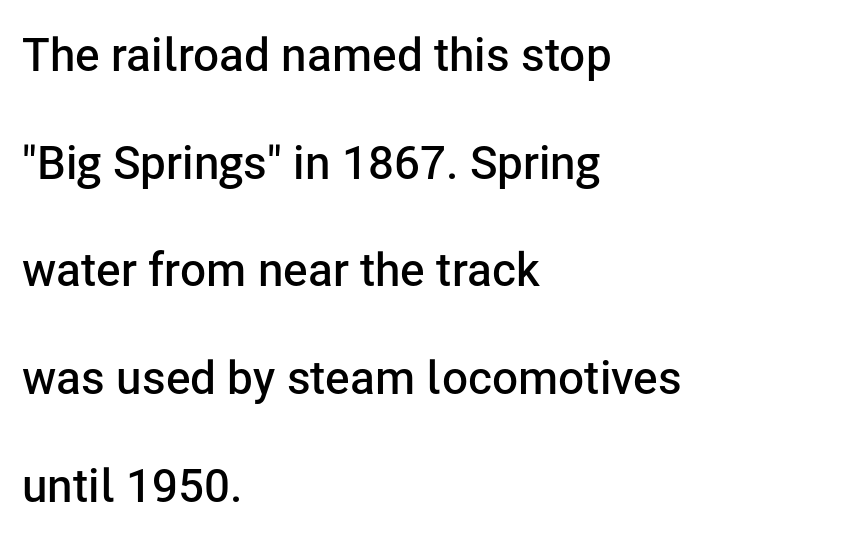
Moderately thickened strokes mark this as semibold type. A bare baseline throughout the passage. The passage is arranged the way most books set body copy — flush left. The typography opts for an upright posture over an oblique one. No feet cap the strokes, marking this as sans-serif type.
